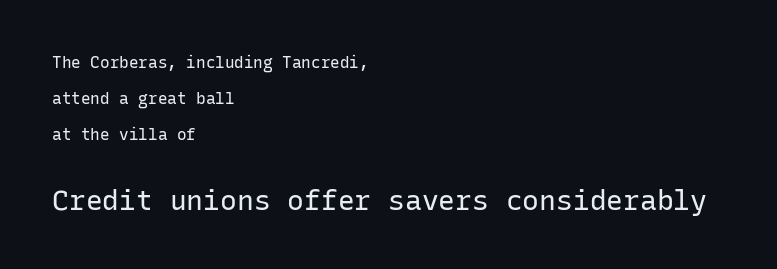
The image shows 28 px regular-weight sans-serif type, upright, monospaced; set left-aligned, loose line spacing (2.26x), normal letter spacing, not underlined; the second (bottom) block is 1.75x larger; low stroke contrast and a medium x-height.
